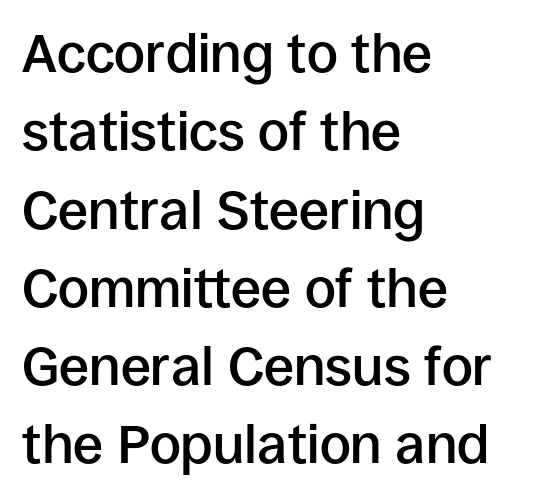
Q: Is the text bold? A: Semi-bold.
Q: Is the text italic (slanted)? A: No, it is upright.
Q: Is the typeface a serif or a sans-serif typeface? A: Sans-serif.
Q: Is the text underlined? A: No.
Q: How is the paragraph aligned? A: Left-aligned.
Q: Is the spacing between letters normal or unusually wide? A: Normal.
Q: Is the spacing between lines tight, normal or loose? A: Normal.
Q: Width (condensed, normal, or wide)? A: Normal.
Q: Stroke contrast? A: Low.
Q: x-height? A: Large.
Q: Monospaced? A: No.
